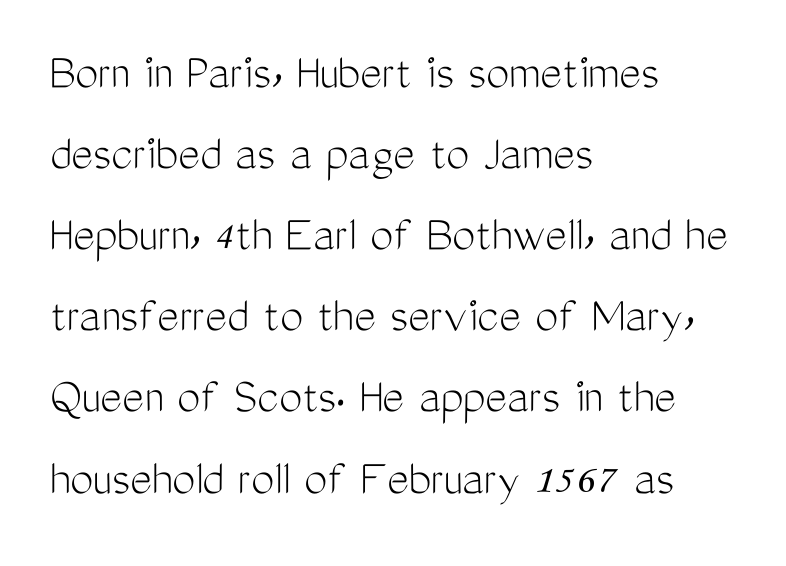
Q: Is the text bold? A: No.
Q: Is the text italic (slanted)? A: No, it is upright.
Q: Is the typeface a serif or a sans-serif typeface? A: Sans-serif.
Q: Is the text underlined? A: No.
Q: How is the paragraph aligned? A: Left-aligned.
Q: Is the spacing between letters normal or unusually wide? A: Normal.
Q: Is the spacing between lines tight, normal or loose? A: Normal.
Q: Width (condensed, normal, or wide)? A: Condensed.
Q: Stroke contrast? A: Medium.
Q: x-height? A: Medium.
Q: Monospaced? A: No.
